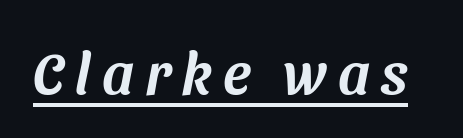
Q: Is the typeface a serif or a sans-serif typeface? A: Sans-serif.
Q: Is the text underlined? A: Yes.
Q: Width (condensed, normal, or wide)? A: Normal.
Q: Stroke contrast? A: Medium.
Q: x-height? A: Medium.
Q: Monospaced? A: No.
